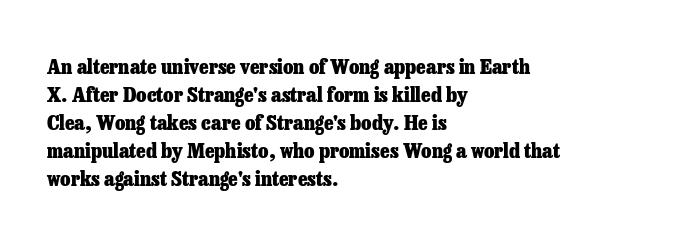
The image shows 21 px bold type, upright; set left-aligned, normal line spacing (1.33x), normal letter spacing, not underlined.
